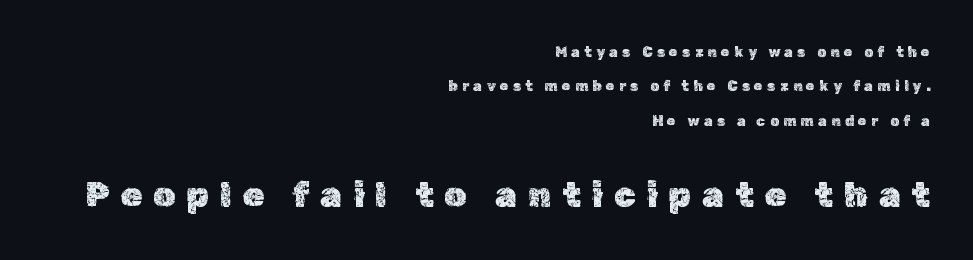
The image shows 35 px text type, upright; set right-aligned, loose line spacing (2.46x), unusually wide letter spacing (+0.31 em), not underlined; the second (bottom) block is 2.5x larger; a medium x-height.
